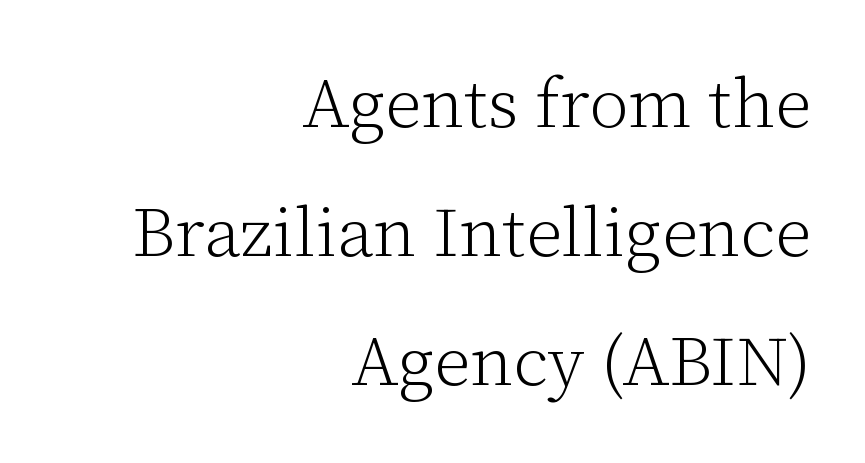
The image shows 70 px light serif type, upright; set right-aligned, line spacing 1.84x, normal letter spacing, not underlined; low stroke contrast and a medium x-height.
